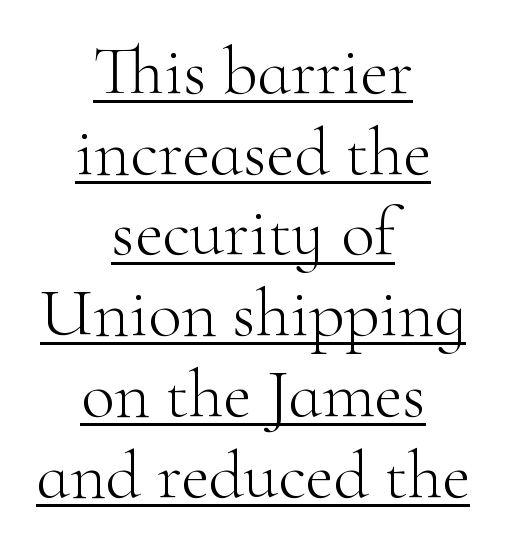
Q: Is the text bold? A: No.
Q: Is the text italic (slanted)? A: No, it is upright.
Q: Is the typeface a serif or a sans-serif typeface? A: Serif.
Q: Is the text underlined? A: Yes.
Q: How is the paragraph aligned? A: Centered.
Q: Is the spacing between letters normal or unusually wide? A: Normal.
Q: Width (condensed, normal, or wide)? A: Normal.
Q: Stroke contrast? A: High.
Q: x-height? A: Small.
Q: Monospaced? A: No.
